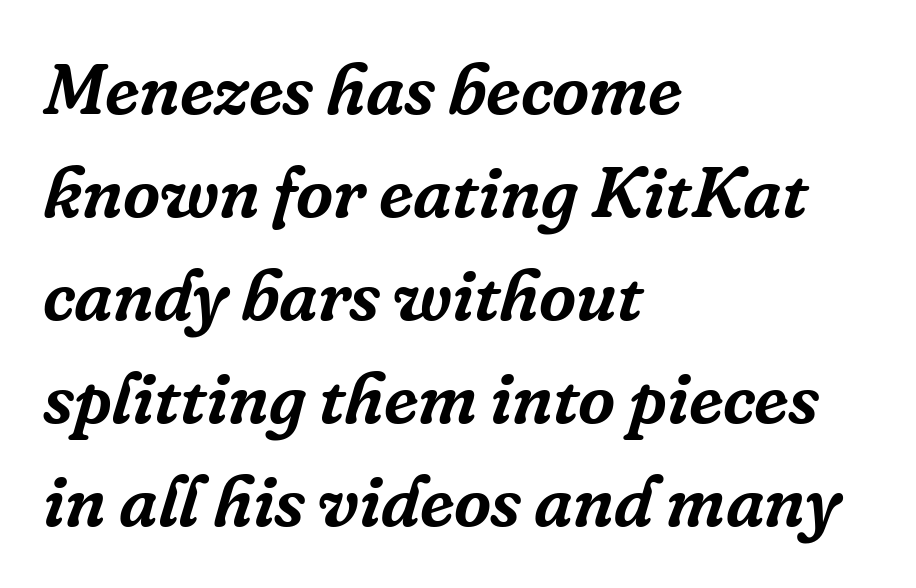
The image shows 72 px serif type, italic (leaning right); set left-aligned, normal line spacing (1.43x), normal letter spacing, not underlined; low stroke contrast and a medium x-height.
